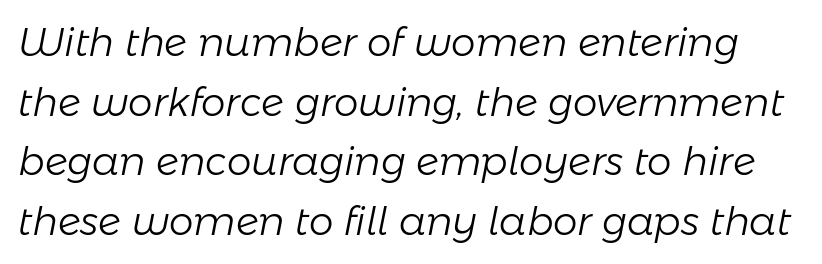
Q: Is the text bold? A: No.
Q: Is the text italic (slanted)? A: Yes, it leans right by about 11 degrees.
Q: Is the text underlined? A: No.
Q: Is the spacing between letters normal or unusually wide? A: Normal.
Q: Is the spacing between lines tight, normal or loose? A: Normal.
Q: Width (condensed, normal, or wide)? A: Normal.
Q: Stroke contrast? A: Low.
Q: x-height? A: Medium.
Q: Monospaced? A: No.
